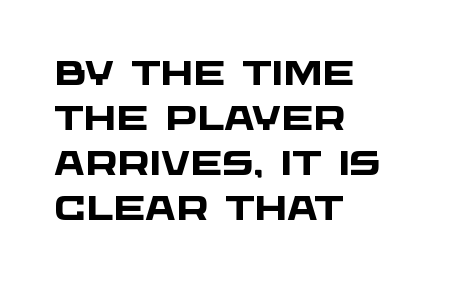
Is the block centered? No — it sits flush against the left margin. Typographic density is high because the face is bold. If you measured baseline to baseline, you'd find a middling distance. Plain, unruled lines of type. Does extra space separate the letters? No, they use regular spacing.
